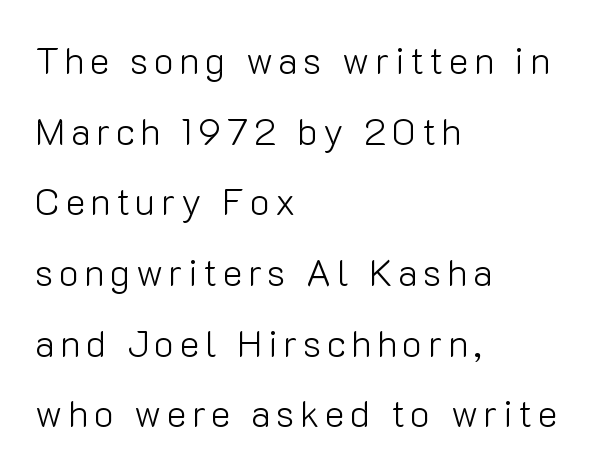
{"serif": "no", "italic": "no", "bold": "no", "weight": "light", "width": "normal", "stroke_contrast": "low", "x_height": "medium", "monospaced": "no", "underline": "no", "align": "left", "line_spacing": "loose", "line_spacing_ratio": 1.91, "glyph_px": 37}
